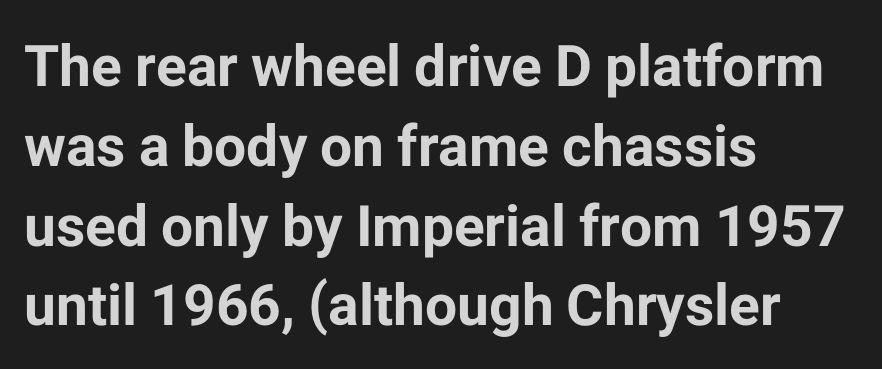
Horizontal alignment here is leftward, the default for most running prose. The letters stand straight up with perfectly vertical stems. The strip under each line holds only bare page. The horizontal fit of the characters is conventional and even. Chunky letters — that's bold for sure.
